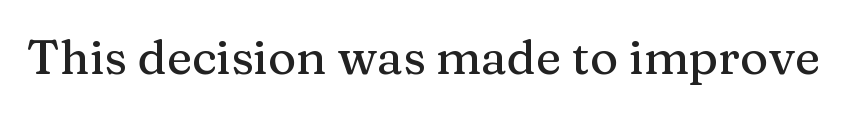
The designer went with a serif here, giving each stem small feet. This sample uses an upright cut, with every glyph sitting square on the baseline. Spacing verdict: proportional, widths tailored to each character. Short note: letters normally spaced.
